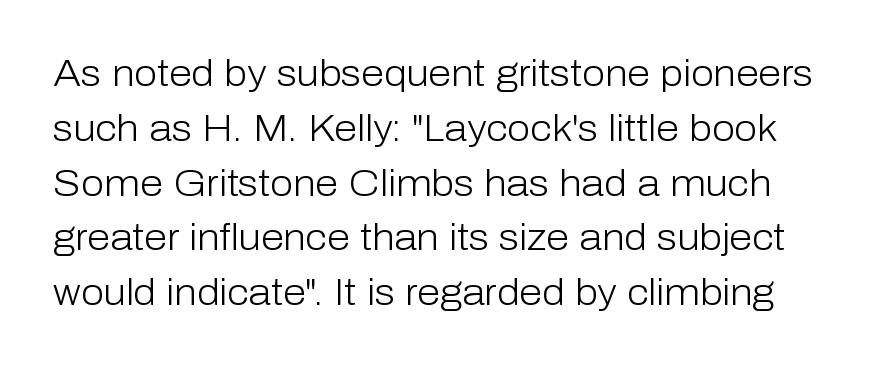
Q: Is the text bold? A: No.
Q: Is the text italic (slanted)? A: No, it is upright.
Q: Is the typeface a serif or a sans-serif typeface? A: Sans-serif.
Q: Is the text underlined? A: No.
Q: Is the spacing between letters normal or unusually wide? A: Normal.
Q: Is the spacing between lines tight, normal or loose? A: Normal.
Q: Width (condensed, normal, or wide)? A: Normal.
Q: Stroke contrast? A: Low.
Q: x-height? A: Medium.
Q: Monospaced? A: No.
